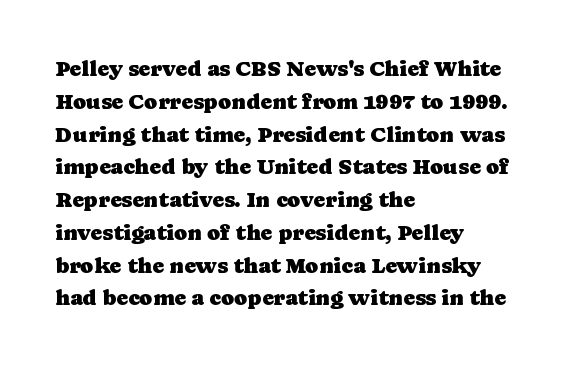
{"italic": "no", "underline": "no", "align": "left", "line_spacing": "normal", "line_spacing_ratio": 1.49, "letter_spacing": "normal", "letter_spacing_em": 0.0, "glyph_px": 22}
